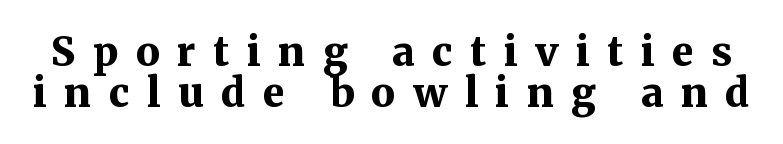
The rendering uses natural spacing where letterforms have individual widths. Classification — serif. The lines are packed closely together with very little leading. Upright lettering throughout. Lines of text with bare space underneath.
